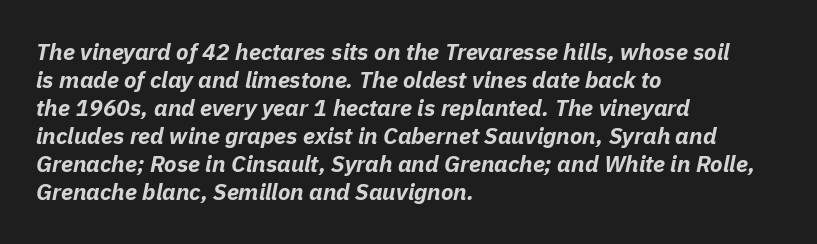
Q: Is the text bold? A: Yes.
Q: Is the text italic (slanted)? A: Yes, it leans right by about 11 degrees.
Q: Is the text underlined? A: No.
Q: How is the paragraph aligned? A: Left-aligned.
Q: Is the spacing between letters normal or unusually wide? A: Normal.
